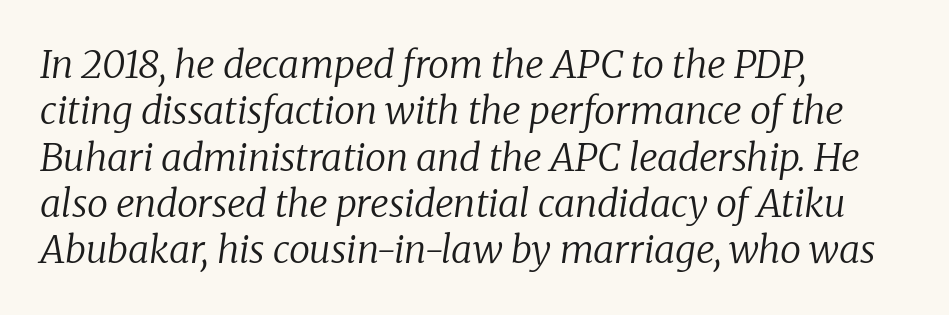
Looks like regular typesetting: each glyph gets only the width it needs. Honestly, there is no underline to notice here at all. Heft: none added — not bold. The rendering shows small feet on the letterforms — a serif design.
